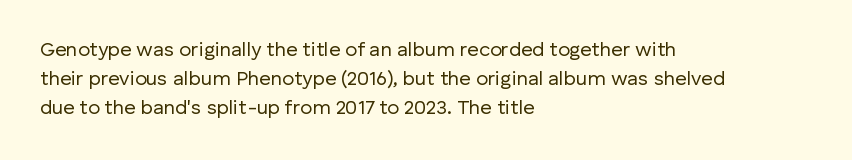
A normal amount of white space separates one row of letters from the next. The foot of each line stays bare and open. The ragged edge is on the right, which tells us the setting is flush left. This sample uses an upright cut, with every glyph sitting square on the baseline. No chunkiness to these letters — they're not bold. Does extra space separate the letters? No, they use regular spacing.
